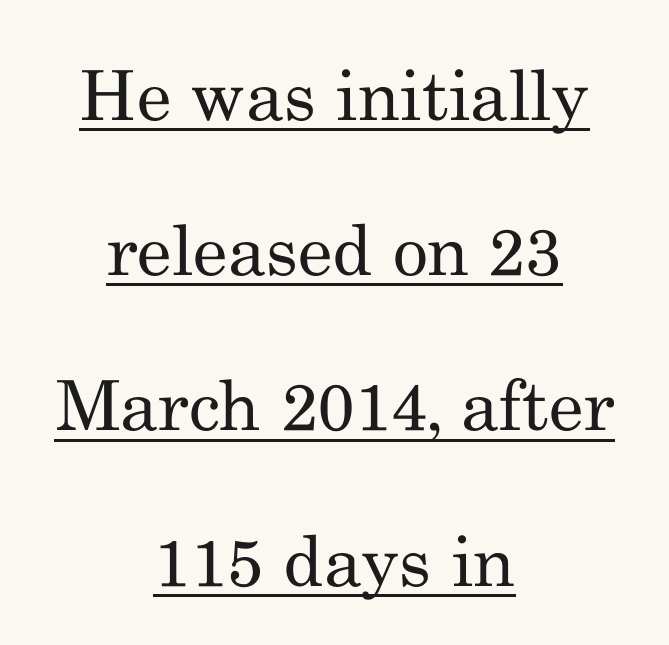
Q: Is the text bold? A: No.
Q: Is the text italic (slanted)? A: No, it is upright.
Q: Is the typeface a serif or a sans-serif typeface? A: Serif.
Q: Is the text underlined? A: Yes.
Q: How is the paragraph aligned? A: Centered.
Q: Is the spacing between letters normal or unusually wide? A: Normal.
Q: Is the spacing between lines tight, normal or loose? A: Loose.
Q: Width (condensed, normal, or wide)? A: Normal.
Q: Stroke contrast? A: Medium.
Q: x-height? A: Small.
Q: Monospaced? A: No.
